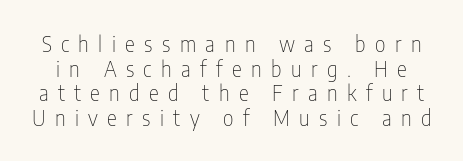
Letters rest on an invisible, unmarked baseline. The specimen reads as upright at a glance. Does extra space separate the letters? Yes, quite a lot of it. No heavy texture on the line: the type isn't bold.
